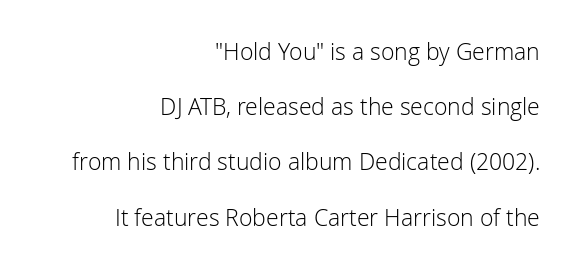
Q: Is the text bold? A: No.
Q: Is the text italic (slanted)? A: No, it is upright.
Q: Is the text underlined? A: No.
Q: How is the paragraph aligned? A: Right-aligned.
Q: Is the spacing between letters normal or unusually wide? A: Normal.
Q: Is the spacing between lines tight, normal or loose? A: Loose.
